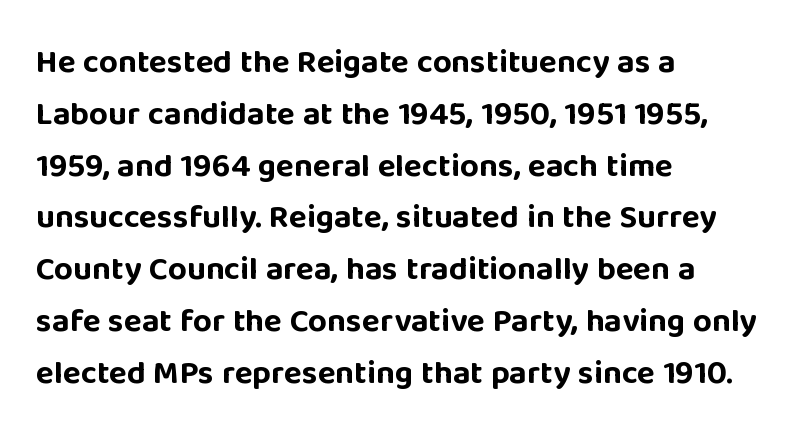
{"serif": "no", "italic": "no", "bold": "yes", "weight": "bold", "width": "normal", "stroke_contrast": "low", "x_height": "large", "monospaced": "no", "underline": "no", "align": "left", "line_spacing": "normal", "line_spacing_ratio": 1.57, "letter_spacing": "normal", "letter_spacing_em": 0.0, "glyph_px": 33}
